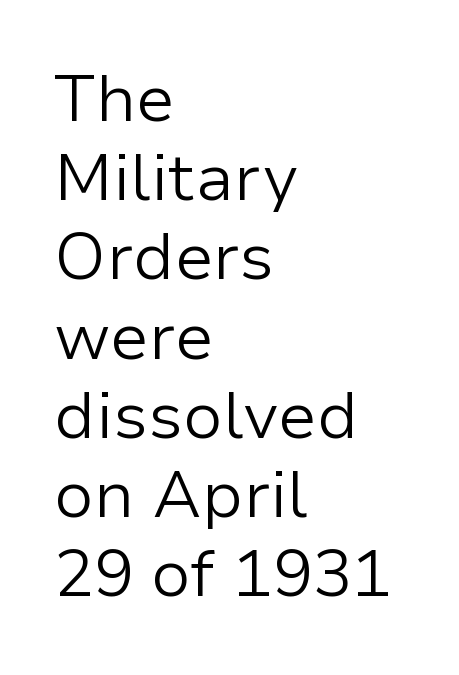
Looks like regular typesetting: each glyph gets only the width it needs. Regarding serifs, this sample does without them. Observe the ordinary spacing: letters are neighbours, not strangers. Unlike italic type, these characters show no tilt at all. The cut favours lightness, reaching ordinary text weight at its darkest. Descenders hang freely into open space.
